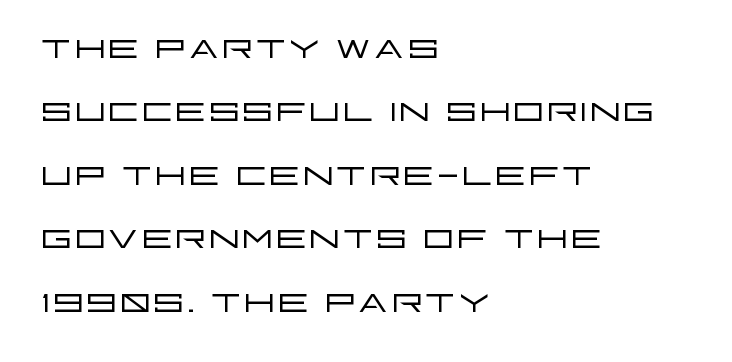
{"serif": "no", "italic": "no", "bold": "no", "weight": "light", "width": "wide", "stroke_contrast": "low", "x_height": "large", "monospaced": "no", "underline": "no", "align": "left", "line_spacing": "normal", "line_spacing_ratio": 1.27, "letter_spacing": "normal", "letter_spacing_em": 0.0, "glyph_px": 50}
